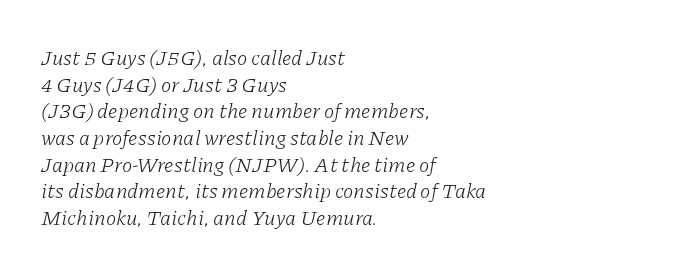
Descender tails drop into unmarked territory. The lines in this sample share a left origin and differ only in where they stop. The letters are slanted; this is an italic face. Evenly set lines give the paragraph a standard silhouette.
